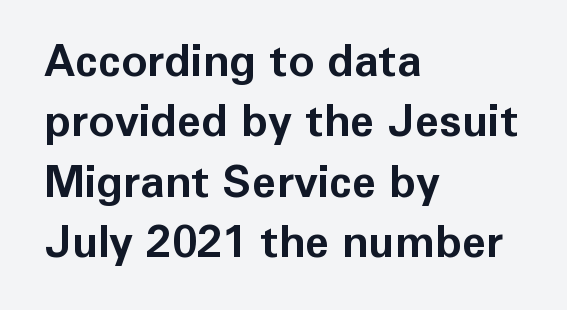
Q: Is the text bold? A: Yes.
Q: Is the text italic (slanted)? A: No, it is upright.
Q: Is the typeface a serif or a sans-serif typeface? A: Sans-serif.
Q: Is the text underlined? A: No.
Q: How is the paragraph aligned? A: Left-aligned.
Q: Is the spacing between letters normal or unusually wide? A: Normal.
Q: Is the spacing between lines tight, normal or loose? A: Normal.
Q: Width (condensed, normal, or wide)? A: Normal.
Q: Stroke contrast? A: Low.
Q: x-height? A: Medium.
Q: Monospaced? A: No.
